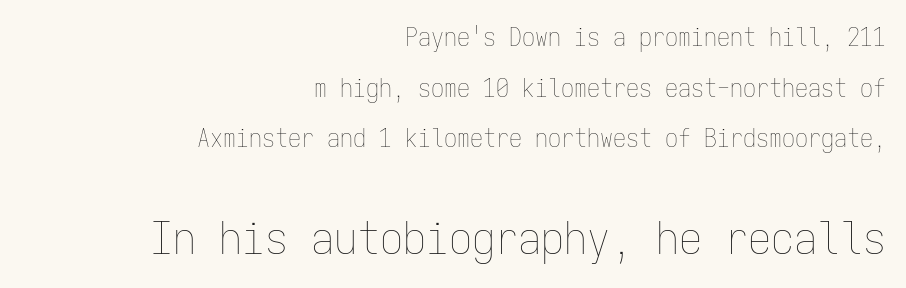
Decoration check: the copy has no underline. The later block is typeset at a bigger size than the earlier block. The weight would be labelled regular, book, light, or lighter still. Tall strokes in this sample are plumb rather than angled. The lines in this sample share a right terminus and differ only in where they begin.
